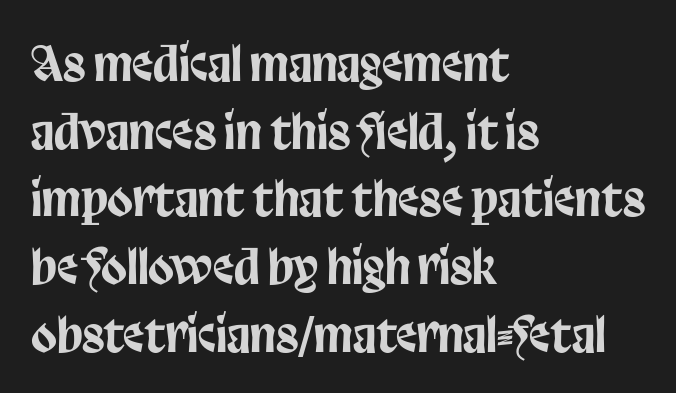
Interline gaps are of average width in this sample. Letterform terminals end flat and unadorned throughout the passage. Decoration check: the copy has no underline. Where is the straight margin? On the left.
